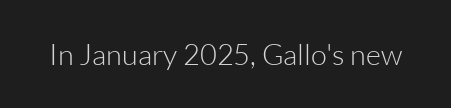
The image shows 29 px light sans-serif type, upright; set normal letter spacing, not underlined; low stroke contrast and a medium x-height.
